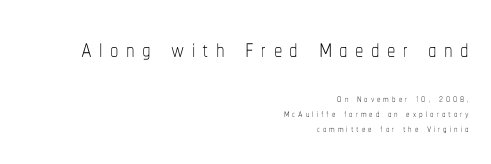
Q: Is the text bold? A: No.
Q: Is the text italic (slanted)? A: No, it is upright.
Q: Is the text underlined? A: No.
Q: How is the paragraph aligned? A: Right-aligned.
Q: Is the spacing between letters normal or unusually wide? A: Unusually wide.
Q: Is the spacing between lines tight, normal or loose? A: Tight.
Q: Which block of text is set in a larger size, the first (top) or the second (bottom)? A: The first (top) one.
Q: Width (condensed, normal, or wide)? A: Condensed.
Q: Stroke contrast? A: Low.
Q: x-height? A: Medium.
Q: Monospaced? A: No.
